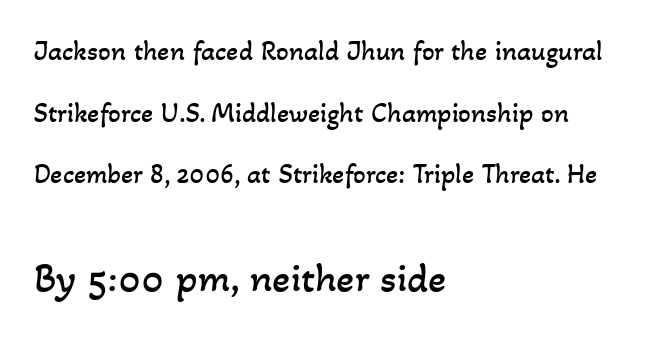
{"bold": "no", "weight": "regular", "width": "normal", "stroke_contrast": "low", "x_height": "small", "monospaced": "no", "underline": "no", "align": "left", "line_spacing": "loose", "line_spacing_ratio": 2.2, "letter_spacing": "normal", "letter_spacing_em": 0.0, "larger_block": "second", "size_ratio": 1.5, "glyph_px": 42}
